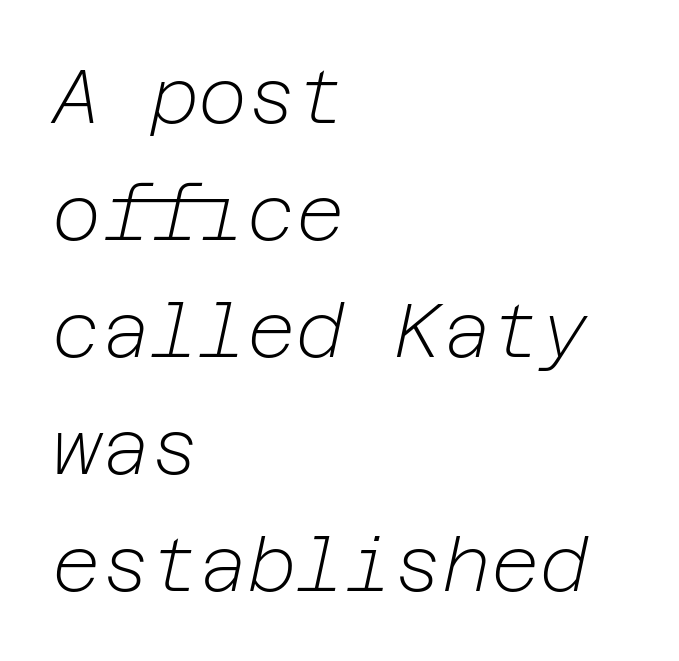
Q: Is the text bold? A: No.
Q: Is the text italic (slanted)? A: Yes, it leans right by about 12 degrees.
Q: Is the text underlined? A: No.
Q: How is the paragraph aligned? A: Left-aligned.
Q: Is the spacing between letters normal or unusually wide? A: Normal.
Q: Is the spacing between lines tight, normal or loose? A: Normal.
Q: Width (condensed, normal, or wide)? A: Normal.
Q: Stroke contrast? A: Low.
Q: x-height? A: Medium.
